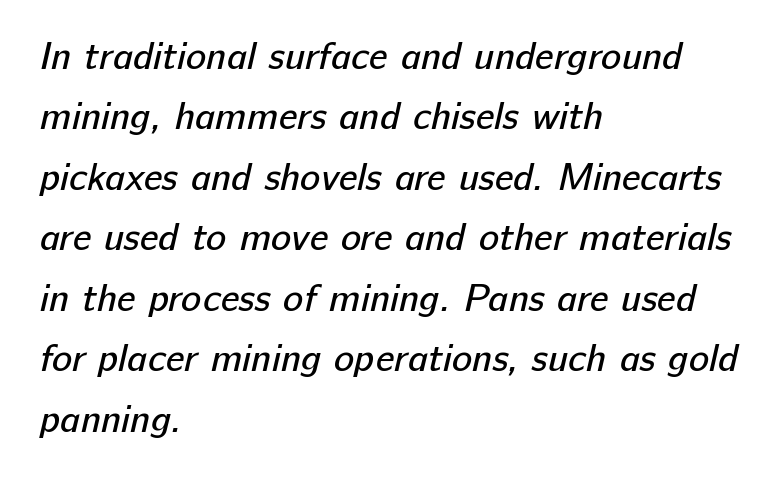
Q: Is the text bold? A: No.
Q: Is the typeface a serif or a sans-serif typeface? A: Sans-serif.
Q: Is the text underlined? A: No.
Q: How is the paragraph aligned? A: Left-aligned.
Q: Is the spacing between letters normal or unusually wide? A: Normal.
Q: Is the spacing between lines tight, normal or loose? A: Normal.
Q: Width (condensed, normal, or wide)? A: Normal.
Q: Stroke contrast? A: Low.
Q: x-height? A: Medium.
Q: Monospaced? A: No.
